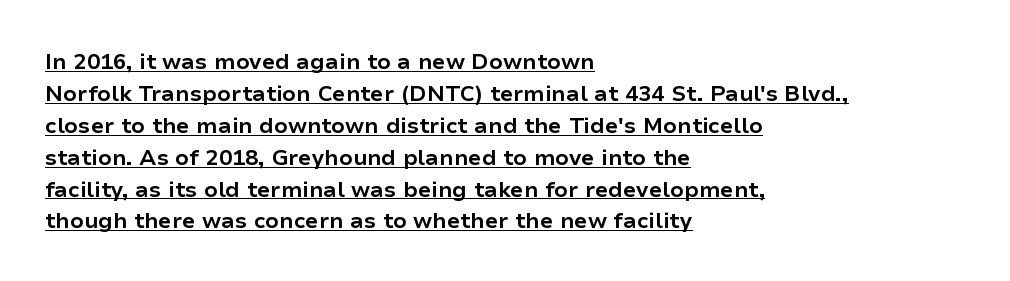
The image shows 22 px bold type, upright; set left-aligned, normal line spacing (1.45x), normal letter spacing, underlined.
